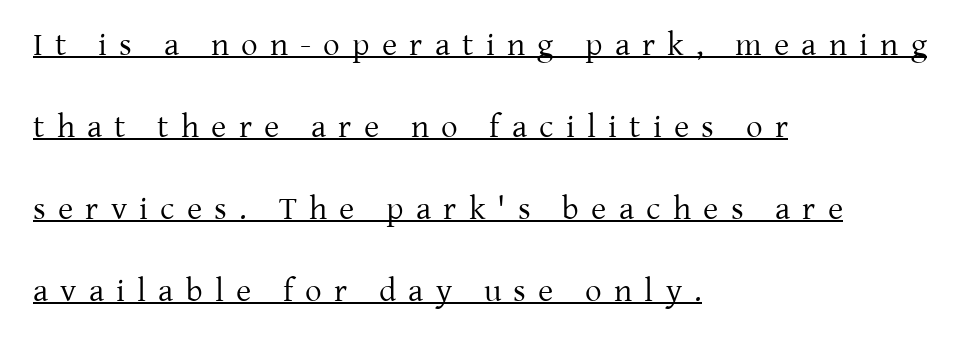
Vertically, the passage feels expansive, rows floating well apart. Stroke thickness stays within the range of a standard reading face or lighter. Nope, not italic — everything's standing straight. The letters are spread apart with noticeably loose tracking. The rendering uses natural spacing where letterforms have individual widths. The rendering shows small feet on the letterforms — a serif design.
